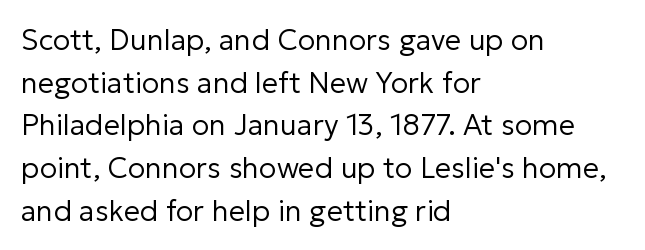
The image shows 29 px regular-weight sans-serif type, upright; set left-aligned, normal line spacing (1.47x), normal letter spacing, not underlined; low stroke contrast and a medium x-height.
